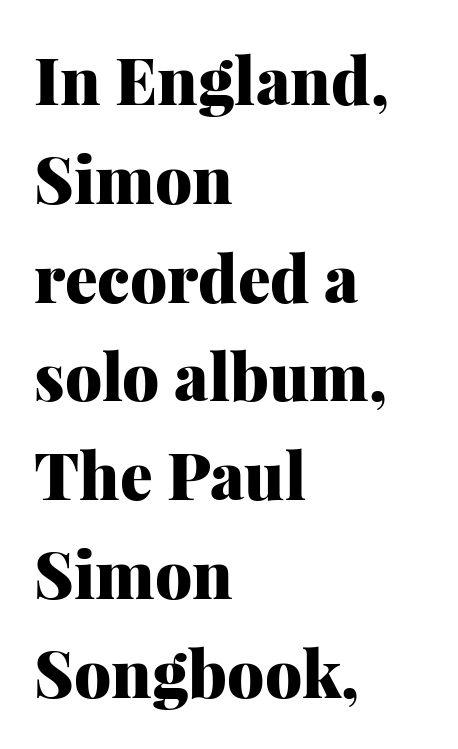
Tall strokes in this sample are plumb rather than angled. Check under the words: just untouched page. Typesetter's note: full bold, strokes at maximum text heaviness. These lines stack with their left ends in a neat column. Regarding leading, the lines here are spaced in the standard way. Honestly, the letter spacing is just normal — you wouldn't notice it.
